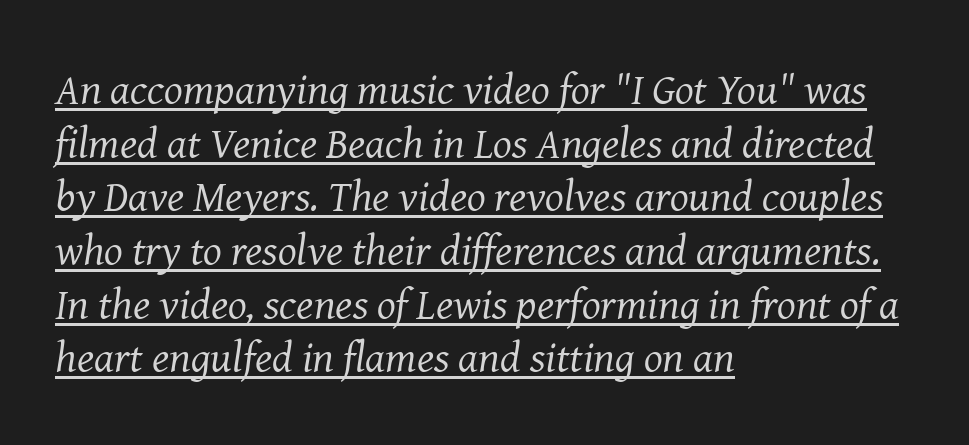
Here the designer chose a conventional face with non-uniform glyph widths. Inter-character spacing is left at the font's built-in metrics. Each line of the rendering has a horizontal stroke beneath the glyphs. In terms of letterform style, serifs are clearly present.
